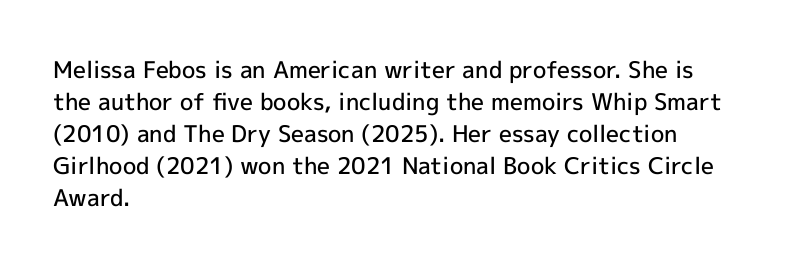
Q: Is the text bold? A: Semi-bold.
Q: Is the text italic (slanted)? A: No, it is upright.
Q: Is the text underlined? A: No.
Q: How is the paragraph aligned? A: Left-aligned.
Q: Is the spacing between letters normal or unusually wide? A: Normal.
Q: Is the spacing between lines tight, normal or loose? A: Normal.
